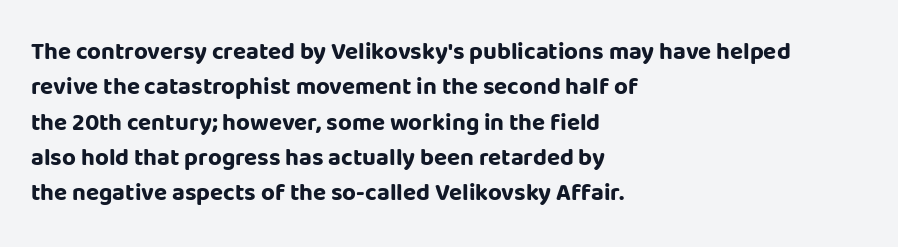
The baseline area is clear. Rendered with straight, roman letterforms. The face used here has the dense, thick strokes of a bold. One-word summary of the alignment: left.
